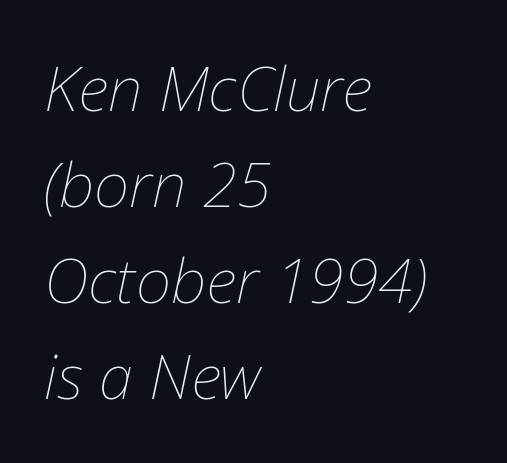
The image shows 62 px thin type, italic (leaning right); set left-aligned, normal line spacing (1.55x), normal letter spacing, not underlined; low stroke contrast and a medium x-height.
